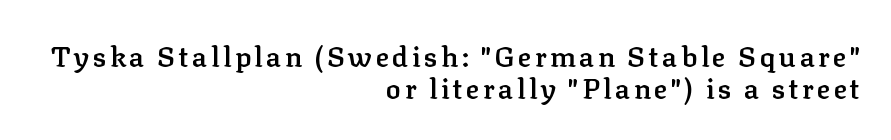
Q: Is the text bold? A: Semi-bold.
Q: Is the text italic (slanted)? A: No, it is upright.
Q: Is the typeface a serif or a sans-serif typeface? A: Serif.
Q: Is the text underlined? A: No.
Q: How is the paragraph aligned? A: Right-aligned.
Q: Width (condensed, normal, or wide)? A: Normal.
Q: Stroke contrast? A: Low.
Q: x-height? A: Medium.
Q: Monospaced? A: No.
